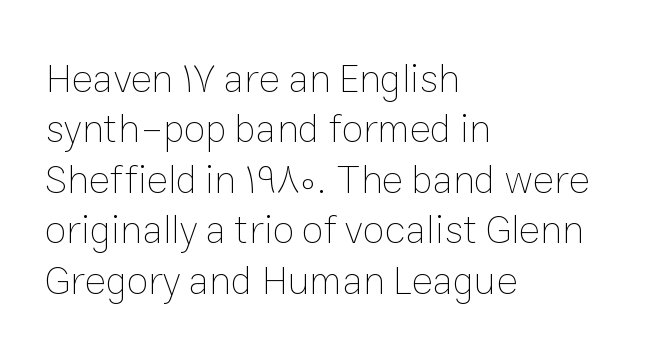
The image shows 40 px thin type, upright; set left-aligned, normal line spacing (1.26x), normal letter spacing, not underlined; low stroke contrast and a medium x-height.
